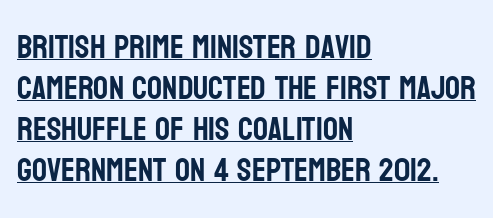
{"serif": "no", "italic": "no", "width": "condensed", "stroke_contrast": "low", "x_height": "large", "monospaced": "no", "underline": "yes", "align": "left", "line_spacing_ratio": 1.24, "letter_spacing": "normal", "letter_spacing_em": 0.0, "glyph_px": 33}
